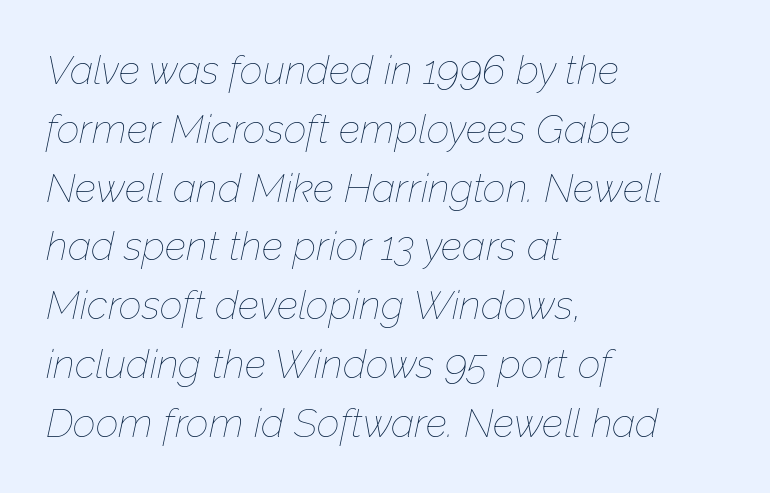
Q: Is the text bold? A: No.
Q: Is the text italic (slanted)? A: Yes, it leans right by about 12 degrees.
Q: Is the text underlined? A: No.
Q: How is the paragraph aligned? A: Left-aligned.
Q: Is the spacing between letters normal or unusually wide? A: Normal.
Q: Is the spacing between lines tight, normal or loose? A: Normal.
Q: Width (condensed, normal, or wide)? A: Normal.
Q: Stroke contrast? A: Low.
Q: x-height? A: Medium.
Q: Monospaced? A: No.
